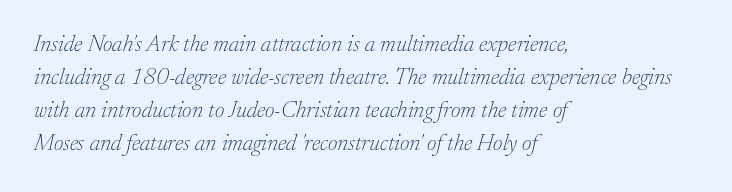
Q: Is the text bold? A: No.
Q: Is the text italic (slanted)? A: Yes, it leans right by about 17 degrees.
Q: Is the text underlined? A: No.
Q: How is the paragraph aligned? A: Left-aligned.
Q: Is the spacing between letters normal or unusually wide? A: Normal.
Q: Is the spacing between lines tight, normal or loose? A: Normal.
